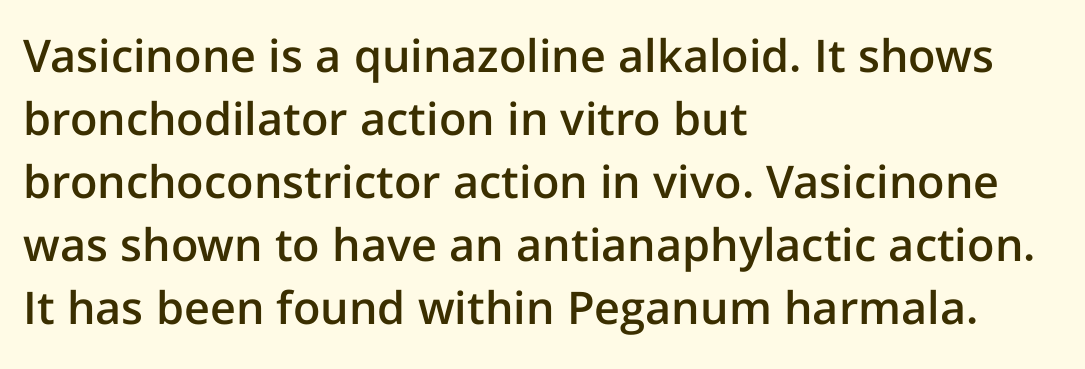
{"serif": "no", "italic": "no", "bold": "semi", "weight": "semibold", "width": "normal", "stroke_contrast": "low", "x_height": "medium", "monospaced": "no", "underline": "no", "align": "left", "line_spacing": "normal", "line_spacing_ratio": 1.4, "letter_spacing": "normal", "letter_spacing_em": 0.0, "glyph_px": 45}
